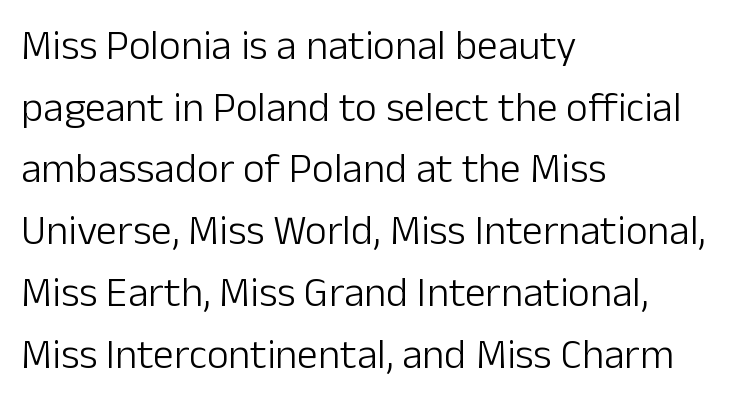
The image shows 42 px light sans-serif type, upright; set left-aligned, normal line spacing (1.47x), normal letter spacing, not underlined; low stroke contrast and a medium x-height.
